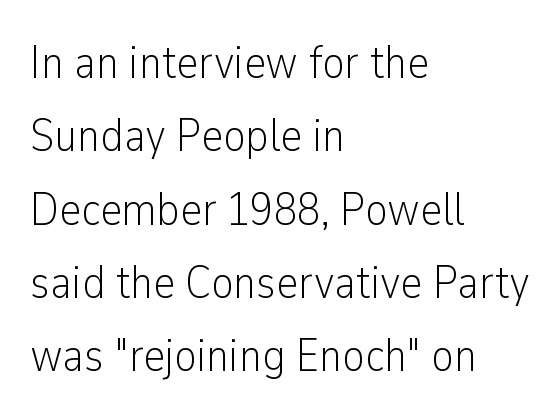
The rendering uses natural spacing where letterforms have individual widths. Characters follow at the spacing the type designer built in. This rendering features lettering with no underline. The face looks like a standard text weight, possibly lighter.
